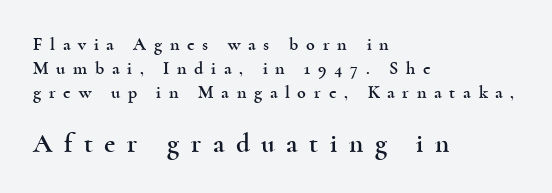
A typesetter would call this leading conventional body-copy spacing. This sample is left-justified, so line endings fall wherever the words run out. Look at the glyph heights: the lower group is clearly the bigger setting. Caption: expanded tracking, letters set apart.
